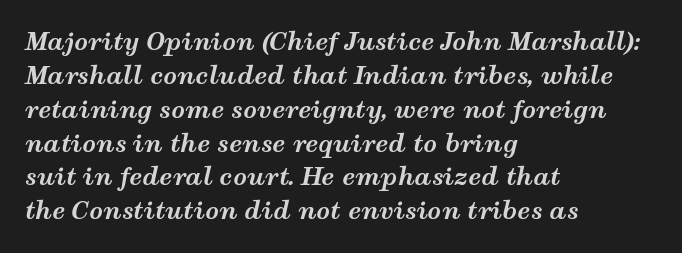
The image shows 24 px bold type, italic (leaning right); set left-aligned, normal line spacing (1.41x), normal letter spacing, not underlined.
